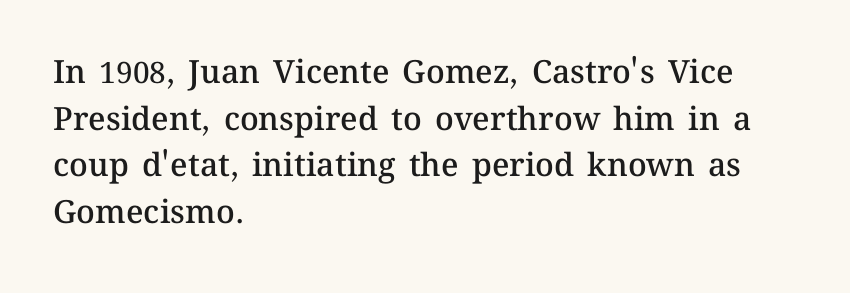
{"italic": "no", "bold": "semi", "weight": "semibold", "width": "normal", "stroke_contrast": "medium", "x_height": "medium", "monospaced": "no", "underline": "no", "align": "left", "line_spacing": "normal", "line_spacing_ratio": 1.46, "letter_spacing": "normal", "letter_spacing_em": 0.0, "glyph_px": 32}
